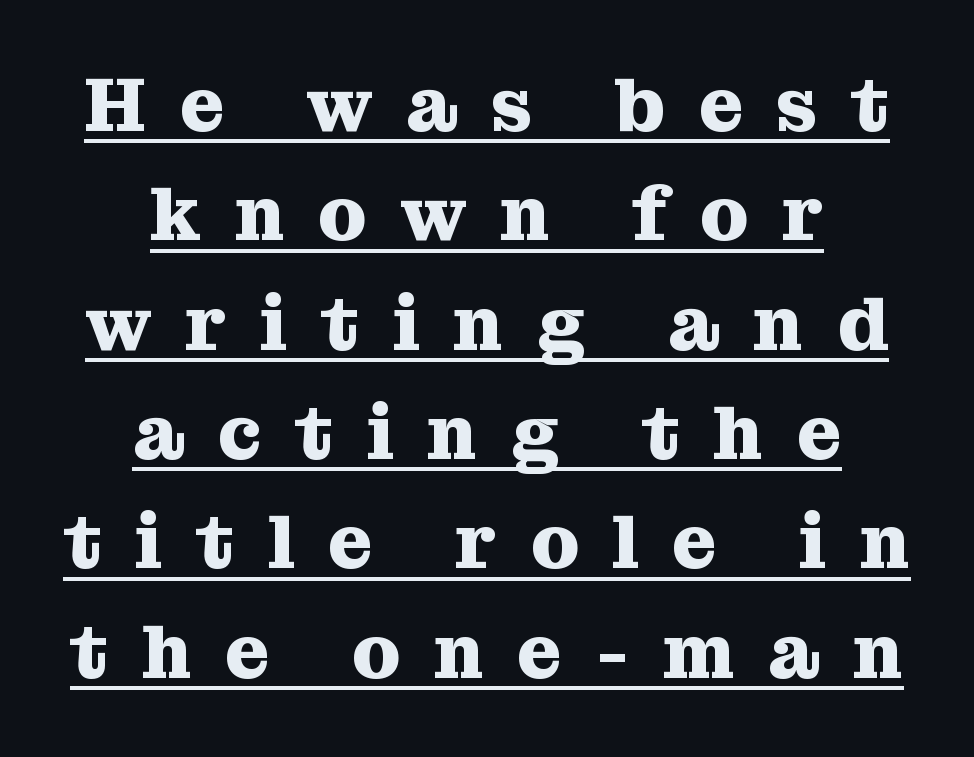
The image shows 77 px heavy serif type, upright; set centered, normal line spacing (1.42x), unusually wide letter spacing (+0.43 em), underlined; medium stroke contrast and a medium x-height.
